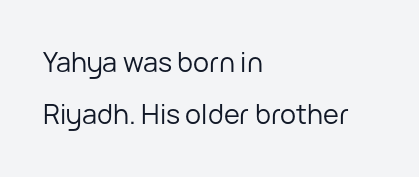
Each stroke keeps to a modest, everyday thickness or less. Designer's note — italics off, roman on. All the whitespace from short lines collects on the right. Successive baselines arrive slowly, with a big drop between each. Only glyphs here, with clear space below each row.
